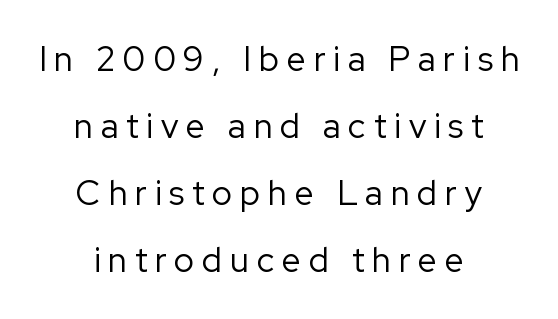
{"serif": "no", "italic": "no", "bold": "no", "weight": "regular", "width": "normal", "stroke_contrast": "low", "x_height": "medium", "monospaced": "no", "underline": "no", "align": "center", "line_spacing": "loose", "line_spacing_ratio": 1.97, "letter_spacing": "wide", "letter_spacing_em": 0.23, "glyph_px": 34}
